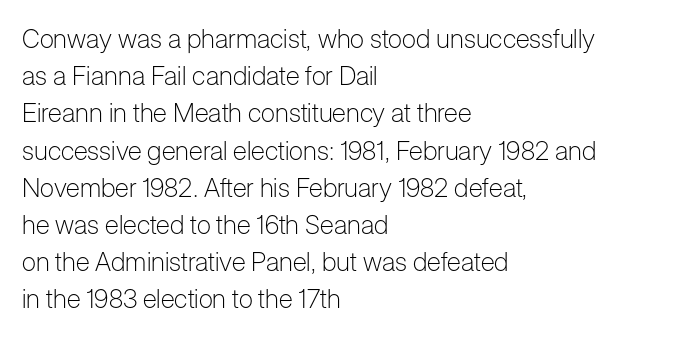
Q: Is the text bold? A: No.
Q: Is the text italic (slanted)? A: No, it is upright.
Q: Is the text underlined? A: No.
Q: How is the paragraph aligned? A: Left-aligned.
Q: Is the spacing between letters normal or unusually wide? A: Normal.
Q: Is the spacing between lines tight, normal or loose? A: Normal.
